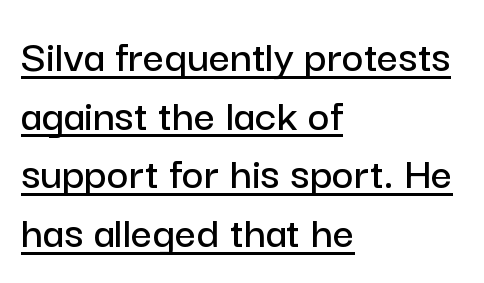
{"serif": "no", "italic": "no", "width": "normal", "stroke_contrast": "low", "x_height": "medium", "monospaced": "no", "underline": "yes", "align": "left", "line_spacing": "normal", "line_spacing_ratio": 1.25, "letter_spacing": "normal", "letter_spacing_em": 0.0, "glyph_px": 47}
